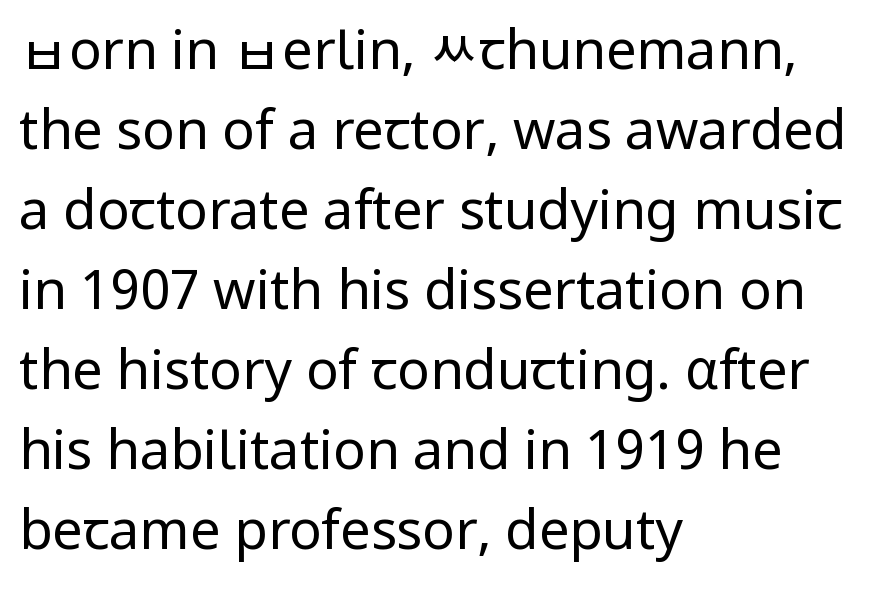
Q: Is the text bold? A: No.
Q: Is the text italic (slanted)? A: No, it is upright.
Q: Is the typeface a serif or a sans-serif typeface? A: Sans-serif.
Q: Is the text underlined? A: No.
Q: How is the paragraph aligned? A: Left-aligned.
Q: Is the spacing between letters normal or unusually wide? A: Normal.
Q: Is the spacing between lines tight, normal or loose? A: Normal.
Q: Width (condensed, normal, or wide)? A: Normal.
Q: Stroke contrast? A: Low.
Q: x-height? A: Medium.
Q: Monospaced? A: No.
